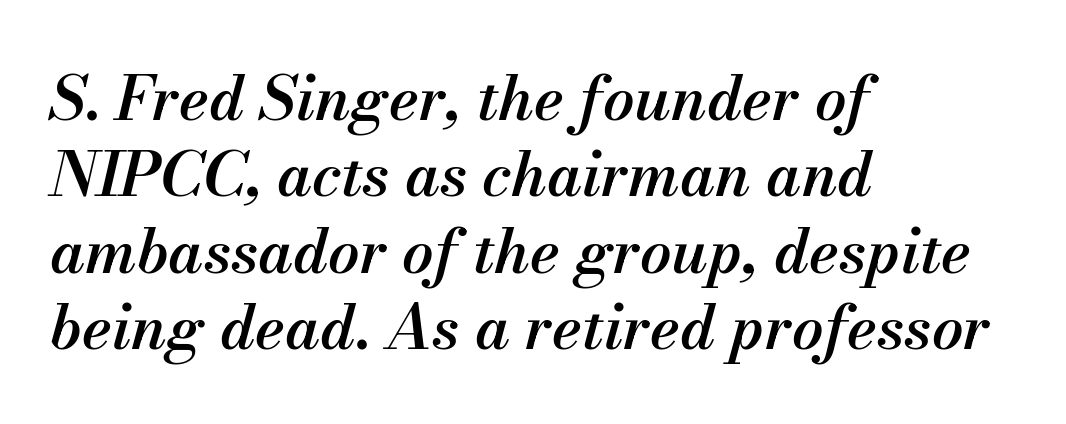
Q: Is the text bold? A: Semi-bold.
Q: Is the text italic (slanted)? A: Yes, it leans right by about 13 degrees.
Q: Is the text underlined? A: No.
Q: How is the paragraph aligned? A: Left-aligned.
Q: Is the spacing between letters normal or unusually wide? A: Normal.
Q: Width (condensed, normal, or wide)? A: Normal.
Q: Stroke contrast? A: Medium.
Q: x-height? A: Small.
Q: Monospaced? A: No.
